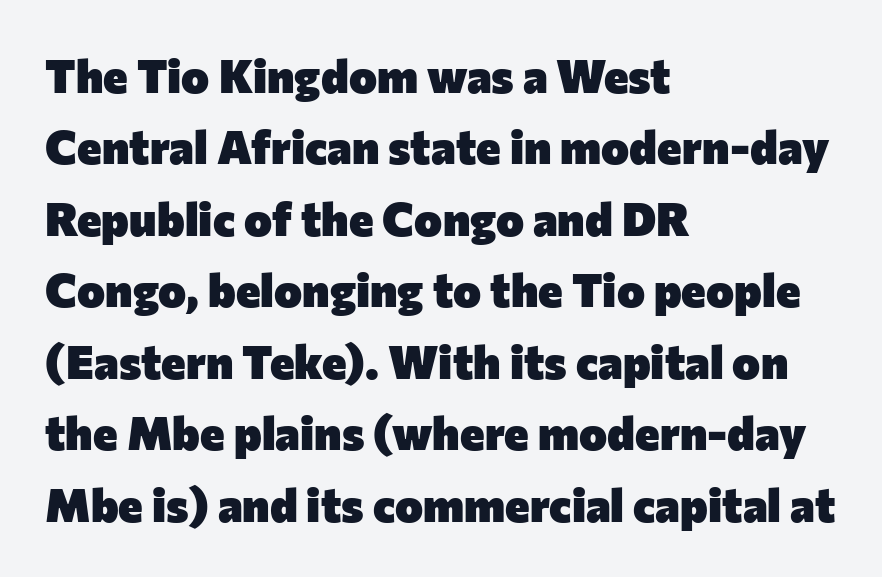
Q: Is the text bold? A: Yes.
Q: Is the text italic (slanted)? A: No, it is upright.
Q: Is the typeface a serif or a sans-serif typeface? A: Sans-serif.
Q: Is the text underlined? A: No.
Q: How is the paragraph aligned? A: Left-aligned.
Q: Is the spacing between letters normal or unusually wide? A: Normal.
Q: Is the spacing between lines tight, normal or loose? A: Normal.
Q: Width (condensed, normal, or wide)? A: Normal.
Q: Stroke contrast? A: Low.
Q: x-height? A: Medium.
Q: Monospaced? A: No.
